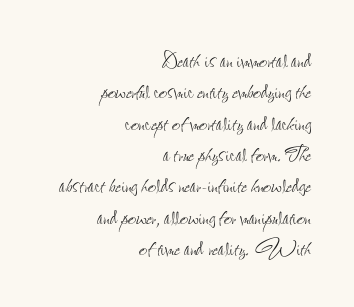
The image shows 29 px thin, condensed type; set right-aligned, tight line spacing (1.08x), normal letter spacing, not underlined; low stroke contrast and a small x-height.
